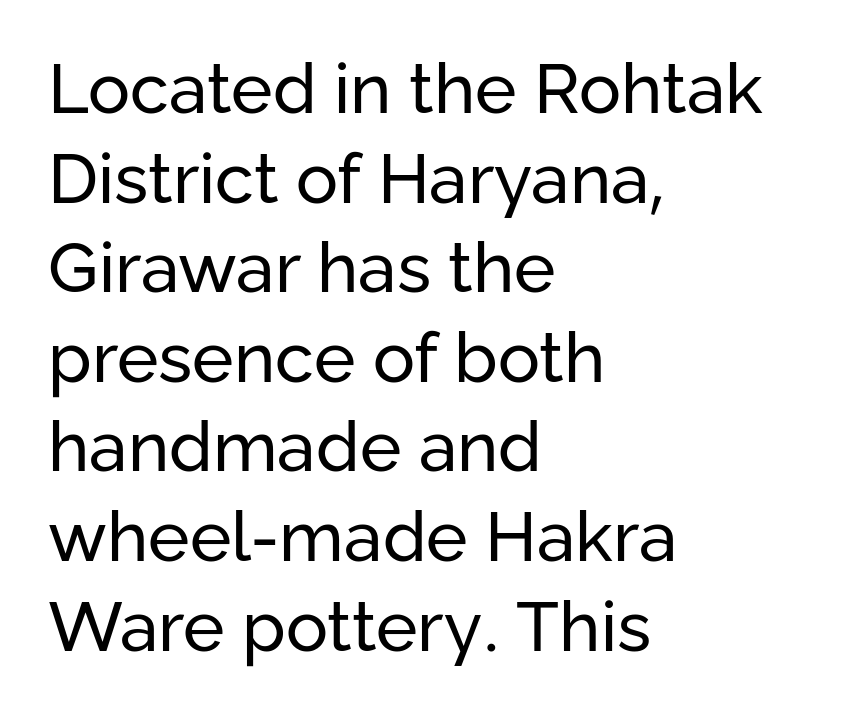
{"serif": "no", "italic": "no", "bold": "no", "weight": "regular", "width": "normal", "stroke_contrast": "low", "x_height": "medium", "monospaced": "no", "underline": "no", "align": "left", "line_spacing": "normal", "line_spacing_ratio": 1.28, "letter_spacing": "normal", "letter_spacing_em": 0.0, "glyph_px": 70}
